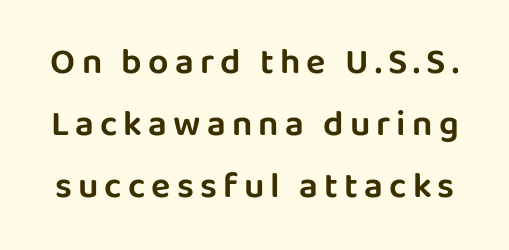
Q: Is the text italic (slanted)? A: No, it is upright.
Q: Is the typeface a serif or a sans-serif typeface? A: Sans-serif.
Q: Is the text underlined? A: No.
Q: Width (condensed, normal, or wide)? A: Normal.
Q: Stroke contrast? A: Low.
Q: x-height? A: Large.
Q: Monospaced? A: No.
